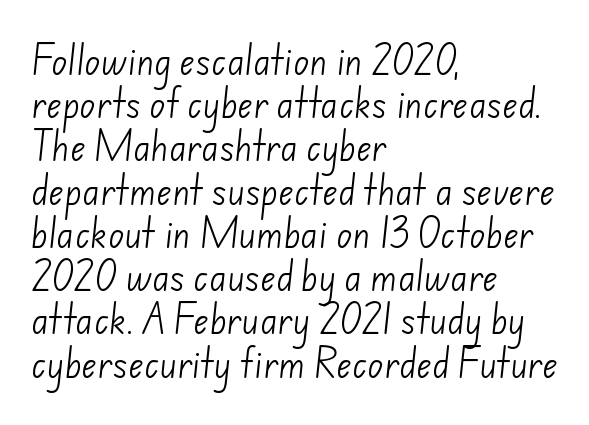
{"serif": "no", "bold": "no", "weight": "light", "width": "normal", "stroke_contrast": "low", "x_height": "small", "monospaced": "no", "underline": "no", "align": "left", "line_spacing": "normal", "line_spacing_ratio": 1.31, "letter_spacing": "normal", "letter_spacing_em": 0.0, "glyph_px": 33}
